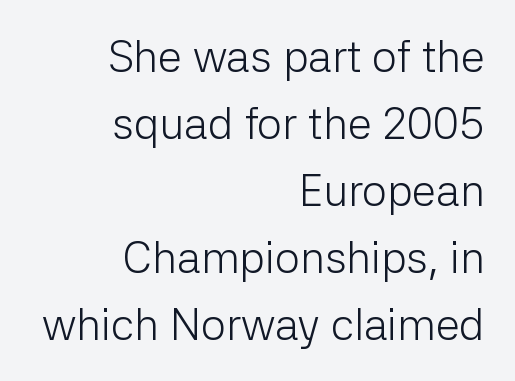
The passage shown is typed in a proportional face where columns would drift. The tracking reads as untouched default to a designer's eye. Notice how descenders clear the ascenders below comfortably — that's standard leading. The foot of each line stays bare and open.
